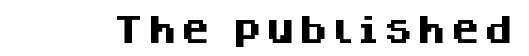
Q: Is the text bold? A: Yes.
Q: Is the text italic (slanted)? A: No, it is upright.
Q: Is the typeface a serif or a sans-serif typeface? A: Sans-serif.
Q: Is the text underlined? A: No.
Q: Width (condensed, normal, or wide)? A: Normal.
Q: Stroke contrast? A: Medium.
Q: x-height? A: Large.
Q: Monospaced? A: No.
